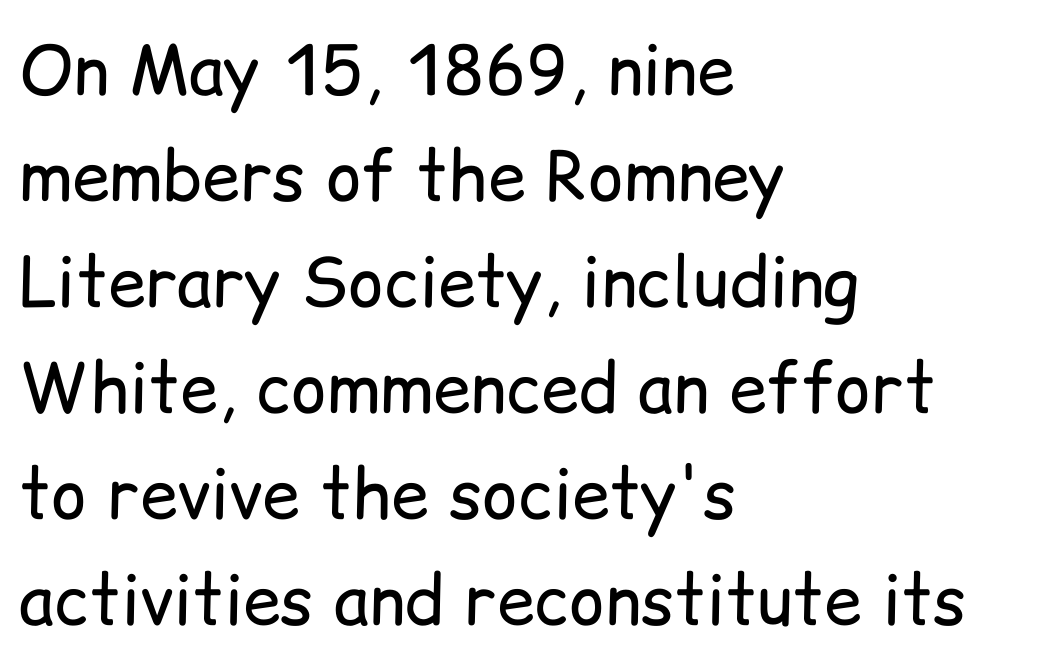
Q: Is the text bold? A: No.
Q: Is the text italic (slanted)? A: No, it is upright.
Q: Is the typeface a serif or a sans-serif typeface? A: Sans-serif.
Q: Is the text underlined? A: No.
Q: How is the paragraph aligned? A: Left-aligned.
Q: Is the spacing between letters normal or unusually wide? A: Normal.
Q: Is the spacing between lines tight, normal or loose? A: Normal.
Q: Width (condensed, normal, or wide)? A: Normal.
Q: Stroke contrast? A: Low.
Q: x-height? A: Medium.
Q: Monospaced? A: No.
